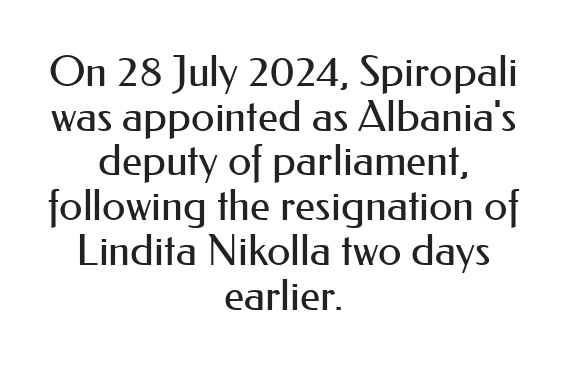
{"serif": "no", "italic": "no", "bold": "no", "weight": "regular", "width": "normal", "stroke_contrast": "medium", "x_height": "small", "monospaced": "no", "underline": "no", "align": "center", "line_spacing": "tight", "line_spacing_ratio": 1.04, "letter_spacing": "normal", "letter_spacing_em": 0.0, "glyph_px": 43}
